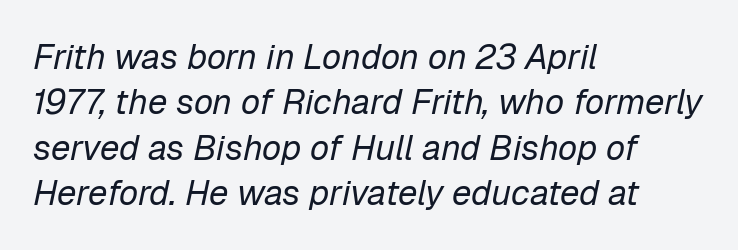
The image shows 35 px regular-weight type, italic (leaning right); set left-aligned, normal line spacing (1.3x), normal letter spacing, not underlined; low stroke contrast and a medium x-height.
